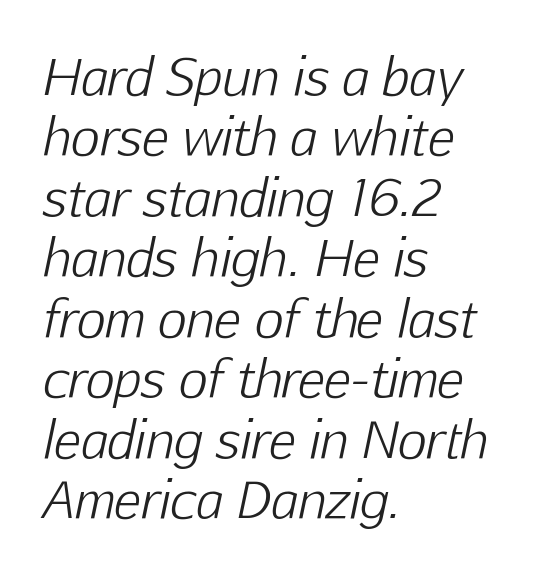
The image shows 50 px light type, italic (leaning right); set left-aligned, line spacing 1.21x, normal letter spacing, not underlined; low stroke contrast and a medium x-height.
